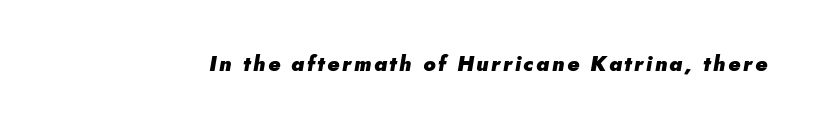
Q: Is the text bold? A: Yes.
Q: Is the text italic (slanted)? A: Yes, it leans right by about 5 degrees.
Q: Is the text underlined? A: No.
